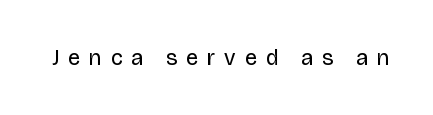
The image shows 22 px text type, upright; set unusually wide letter spacing (+0.41 em), not underlined.
